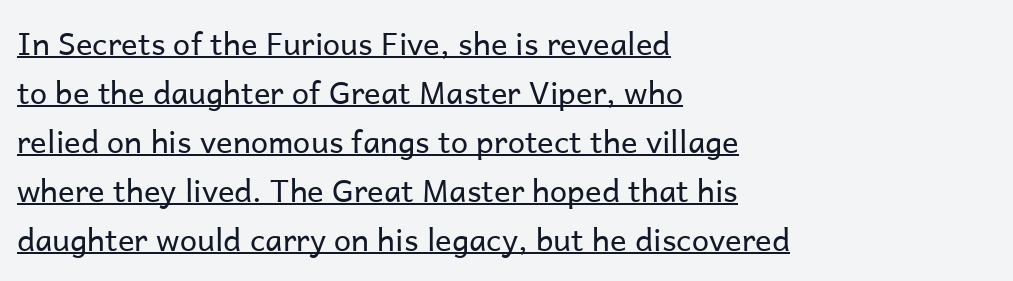
The image shows 31 px regular-weight sans-serif type, upright; set left-aligned, normal line spacing (1.58x), normal letter spacing, underlined; low stroke contrast and a medium x-height.
